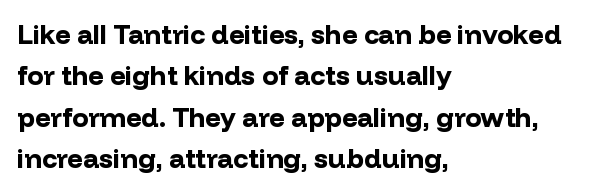
Q: Is the text bold? A: Yes.
Q: Is the text italic (slanted)? A: No, it is upright.
Q: Is the text underlined? A: No.
Q: How is the paragraph aligned? A: Left-aligned.
Q: Is the spacing between letters normal or unusually wide? A: Normal.
Q: Is the spacing between lines tight, normal or loose? A: Normal.
